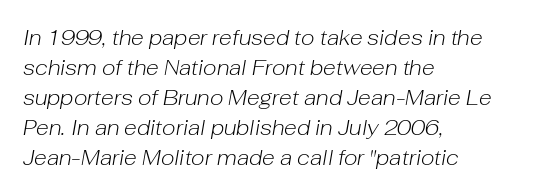
Check the space under the baseline: it is left empty. Characters follow at the spacing the type designer built in. Short and long lines alike share a common starting point at left. The typeface has the unassuming heft of standard copy or less. These lines sit exactly where default settings would place them.
